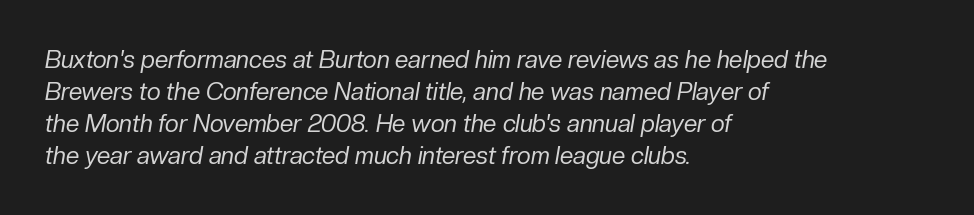
If you measured baseline to baseline, you'd find a middling distance. Alignment: flush left. Designer's note — italics engaged. Each row of text sits above clean, open space. Letters have the restrained weight of plain body copy at most. These lines keep a tight, regular rhythm from letter to letter.
